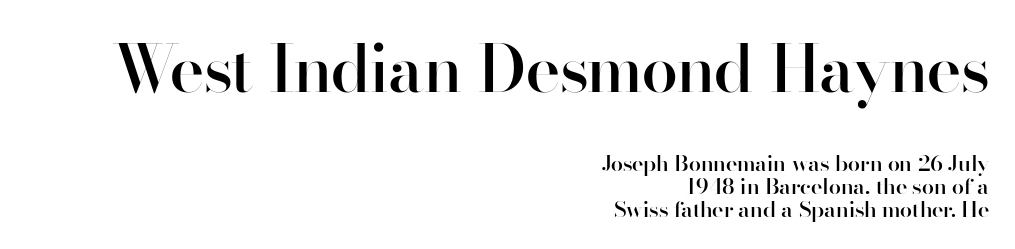
{"serif": "no", "italic": "no", "bold": "semi", "weight": "semibold", "width": "normal", "stroke_contrast": "high", "x_height": "small", "monospaced": "no", "underline": "no", "align": "right", "line_spacing": "tight", "line_spacing_ratio": 1.06, "letter_spacing": "normal", "letter_spacing_em": 0.0, "larger_block": "first", "size_ratio": 3.0, "glyph_px": 66}
